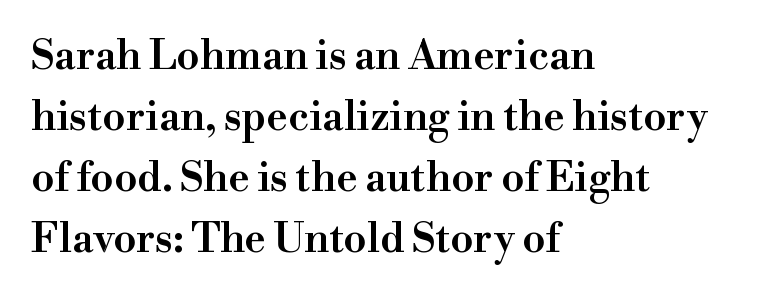
{"serif": "yes", "italic": "no", "bold": "semi", "weight": "semibold", "width": "normal", "stroke_contrast": "high", "x_height": "small", "monospaced": "no", "underline": "no", "align": "left", "line_spacing": "normal", "line_spacing_ratio": 1.49, "letter_spacing": "normal", "letter_spacing_em": 0.0, "glyph_px": 41}
